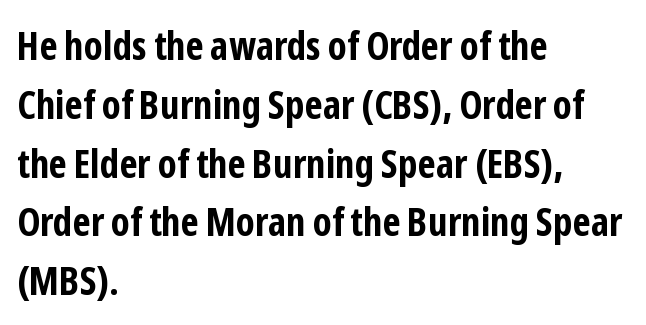
This sample has the flowing, uneven cadence of proportional lettering. I'd describe the lettering as bold — thick and assertive. The gap between lines stays unmarked. Classification — sans serif. This is the regular roman posture of the typeface.
